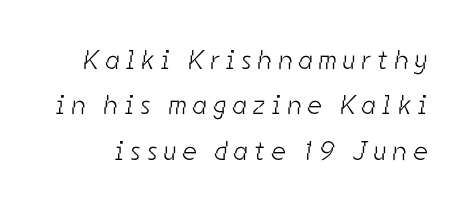
Q: Is the text bold? A: No.
Q: Is the text underlined? A: No.
Q: Is the spacing between letters normal or unusually wide? A: Unusually wide.
Q: Is the spacing between lines tight, normal or loose? A: Normal.
